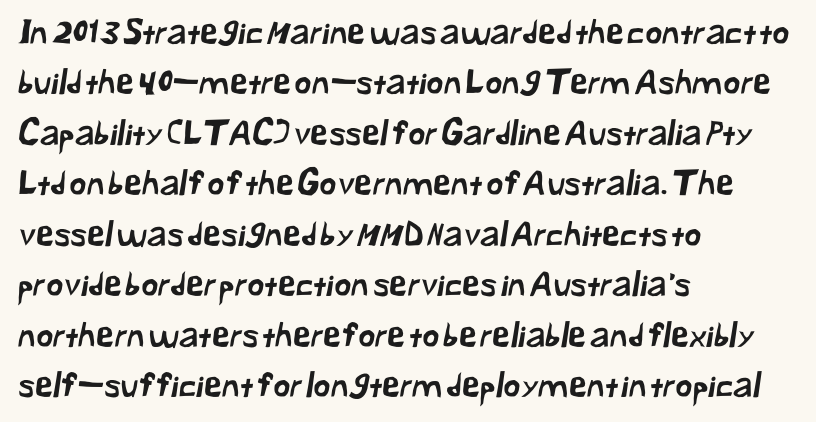
The image shows 33 px sans-serif type; set left-aligned, normal line spacing (1.53x), normal letter spacing, not underlined; low stroke contrast and a medium x-height.
